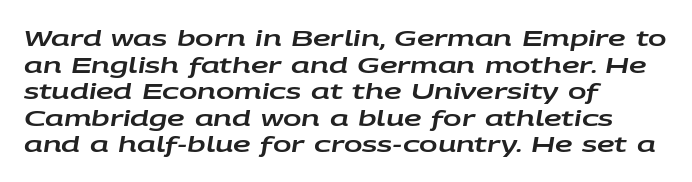
The image shows 22 px text type, italic (leaning right); set left-aligned, line spacing 1.21x, normal letter spacing, not underlined.
